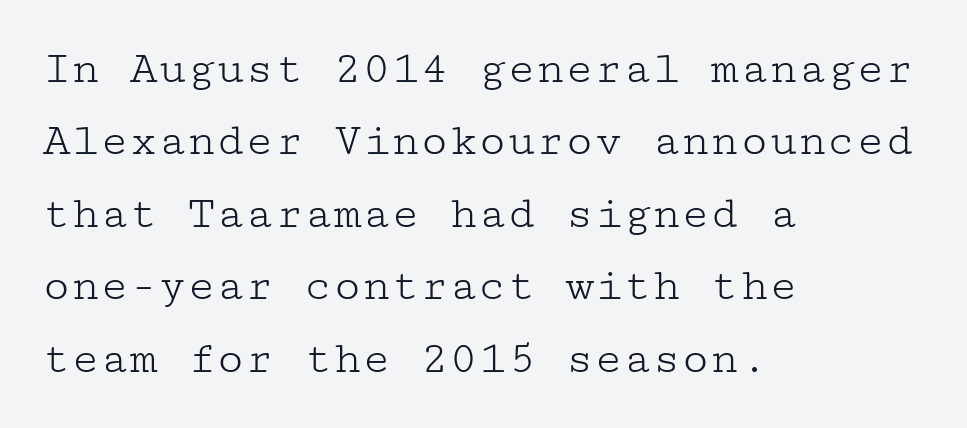
The image shows 48 px light, wide serif type, upright; set left-aligned, normal line spacing (1.51x), normal letter spacing, not underlined; low stroke contrast and a medium x-height.
